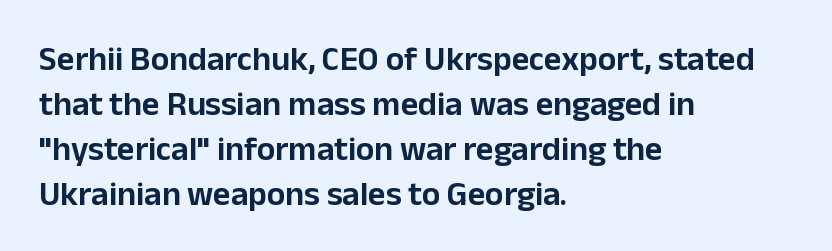
Q: Is the text italic (slanted)? A: No, it is upright.
Q: Is the typeface a serif or a sans-serif typeface? A: Sans-serif.
Q: Is the text underlined? A: No.
Q: How is the paragraph aligned? A: Left-aligned.
Q: Is the spacing between letters normal or unusually wide? A: Normal.
Q: Is the spacing between lines tight, normal or loose? A: Normal.
Q: Width (condensed, normal, or wide)? A: Normal.
Q: Stroke contrast? A: Low.
Q: x-height? A: Medium.
Q: Monospaced? A: No.
